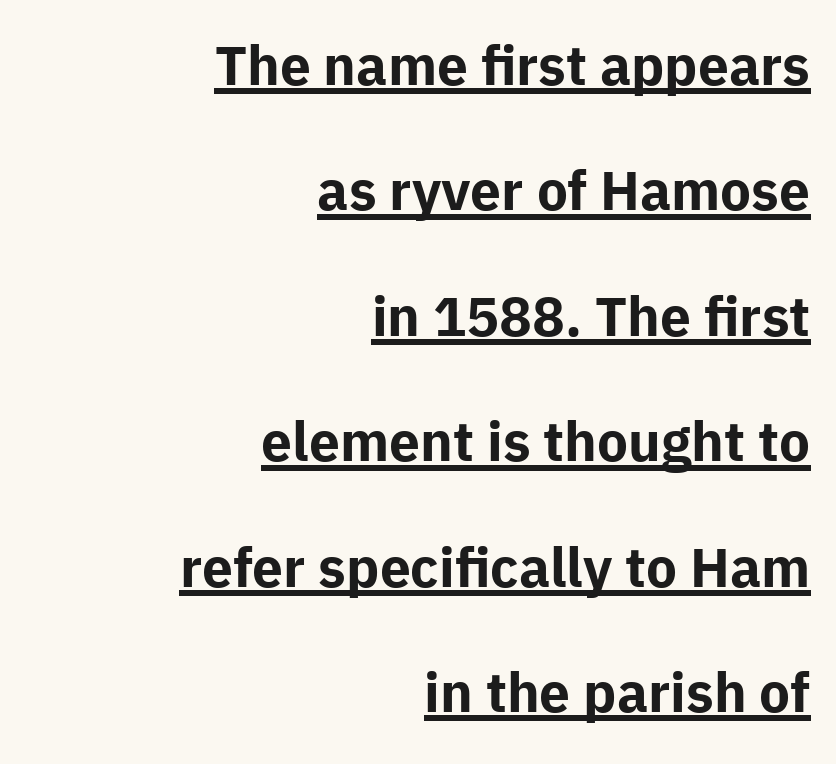
The image shows 55 px bold sans-serif type, upright; set right-aligned, loose line spacing (2.28x), normal letter spacing, underlined; low stroke contrast and a medium x-height.
